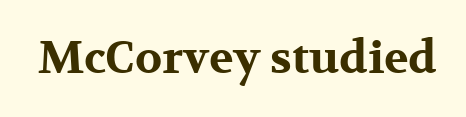
Q: Is the text bold? A: Yes.
Q: Is the text italic (slanted)? A: No, it is upright.
Q: Is the typeface a serif or a sans-serif typeface? A: Serif.
Q: Is the text underlined? A: No.
Q: Is the spacing between letters normal or unusually wide? A: Normal.
Q: Width (condensed, normal, or wide)? A: Wide.
Q: Stroke contrast? A: Medium.
Q: x-height? A: Medium.
Q: Monospaced? A: No.
